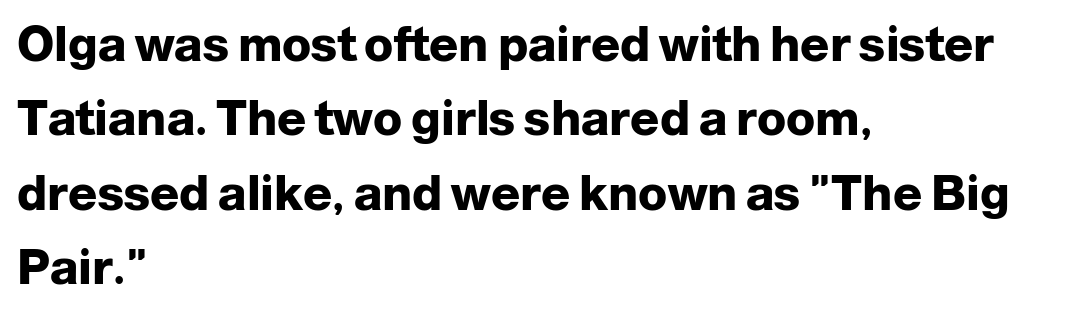
Rows of type keep a routine distance in the vertical direction. A clean baseline with only descenders dipping below it. The specimen reads as upright at a glance. Check where the strokes stop: nothing finishes them off — pure sans. Each line starts at the same left margin while the right side varies.
